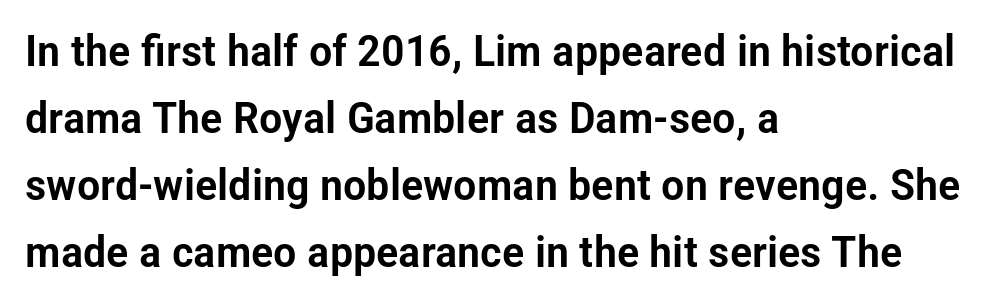
Q: Is the text italic (slanted)? A: No, it is upright.
Q: Is the typeface a serif or a sans-serif typeface? A: Sans-serif.
Q: Is the text underlined? A: No.
Q: How is the paragraph aligned? A: Left-aligned.
Q: Is the spacing between letters normal or unusually wide? A: Normal.
Q: Is the spacing between lines tight, normal or loose? A: Normal.
Q: Width (condensed, normal, or wide)? A: Condensed.
Q: Stroke contrast? A: Low.
Q: x-height? A: Medium.
Q: Monospaced? A: No.
